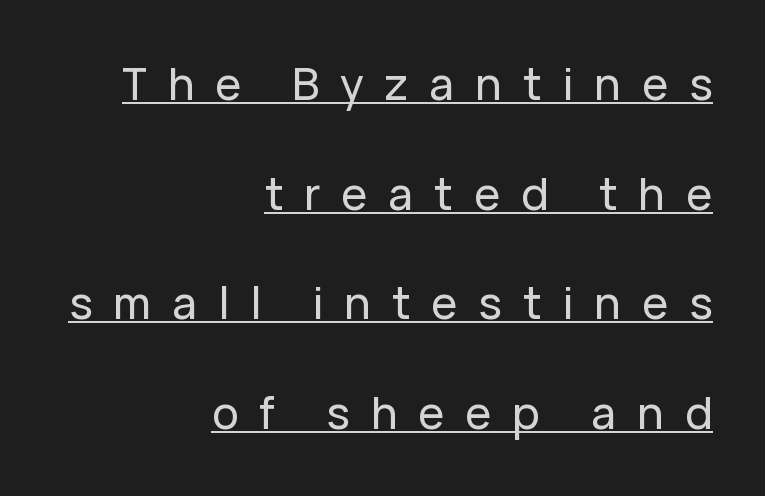
Q: Is the text italic (slanted)? A: No, it is upright.
Q: Is the typeface a serif or a sans-serif typeface? A: Sans-serif.
Q: Is the text underlined? A: Yes.
Q: How is the paragraph aligned? A: Right-aligned.
Q: Is the spacing between letters normal or unusually wide? A: Unusually wide.
Q: Is the spacing between lines tight, normal or loose? A: Loose.
Q: Width (condensed, normal, or wide)? A: Normal.
Q: Stroke contrast? A: Low.
Q: x-height? A: Medium.
Q: Monospaced? A: No.
